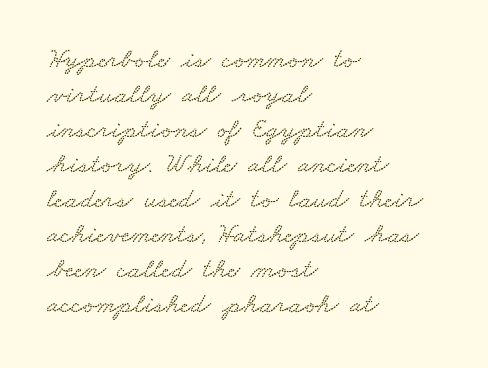
{"width": "wide", "stroke_contrast": "low", "x_height": "small", "monospaced": "no", "underline": "no", "align": "left", "line_spacing": "normal", "line_spacing_ratio": 1.25, "letter_spacing": "normal", "letter_spacing_em": 0.0, "glyph_px": 28}
